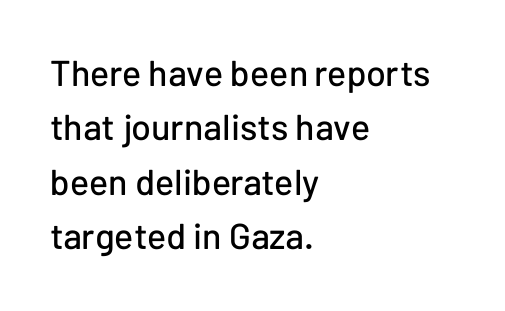
Every row of glyphs begins at an identical x-position on the left. How are the letters spaced? Ordinarily, with no added tracking. Note the varied advance widths — an 'i' is clearly narrower than an 'm'. Lines of text with bare space underneath.
